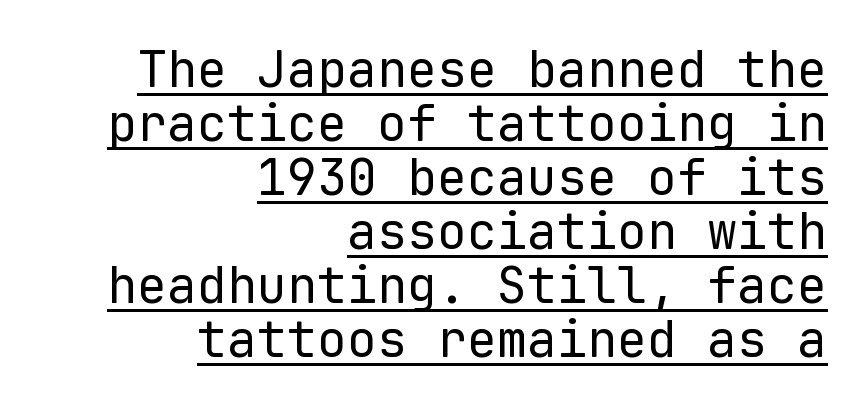
{"serif": "no", "italic": "no", "bold": "no", "weight": "regular", "width": "normal", "stroke_contrast": "low", "x_height": "medium", "monospaced": "yes", "underline": "yes", "align": "right", "line_spacing": "tight", "line_spacing_ratio": 1.08, "letter_spacing": "normal", "letter_spacing_em": 0.0, "glyph_px": 50}
